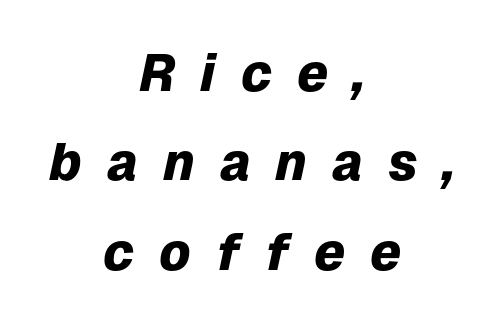
The image shows 52 px heavy type, italic (leaning right); set centered, line spacing 1.72x, unusually wide letter spacing (+0.48 em), not underlined; low stroke contrast and a medium x-height.
